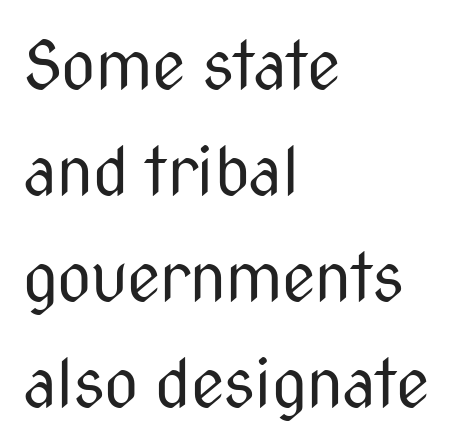
The image shows 67 px regular-weight, condensed sans-serif type, upright; set left-aligned, normal line spacing (1.58x), normal letter spacing, not underlined; medium stroke contrast and a medium x-height.
